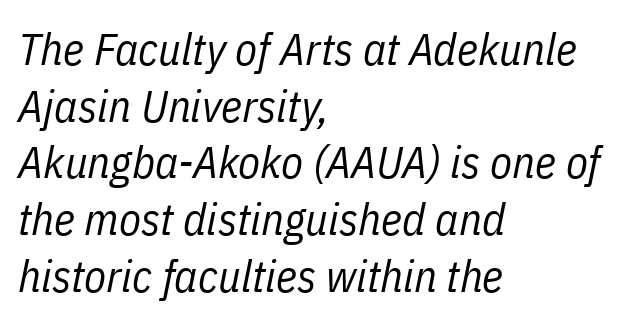
The baseline area is clear. Does the copy run flush right? No — it runs flush left. Compared with ordinary roman type, these characters are visibly tilted. One glance says typical: line gaps are just what's usual. Letters have the restrained weight of plain body copy at most. Character widths vary here, with narrow letters taking less room than wide ones.
